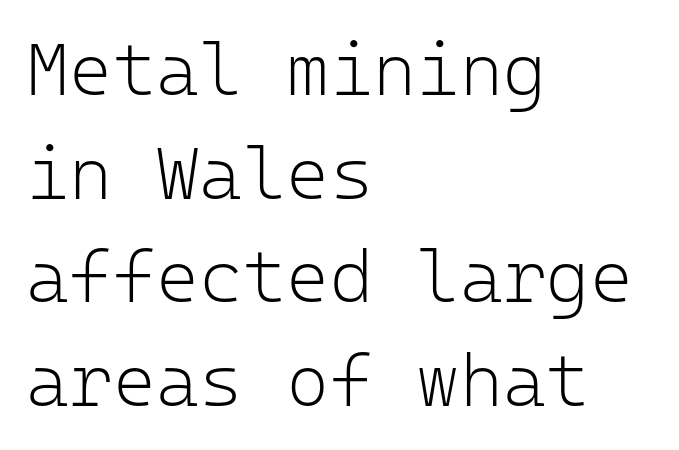
{"serif": "no", "italic": "no", "bold": "no", "weight": "light", "width": "normal", "stroke_contrast": "low", "x_height": "medium", "monospaced": "yes", "underline": "no", "align": "left", "line_spacing": "normal", "line_spacing_ratio": 1.4, "letter_spacing": "normal", "letter_spacing_em": 0.0, "glyph_px": 74}
